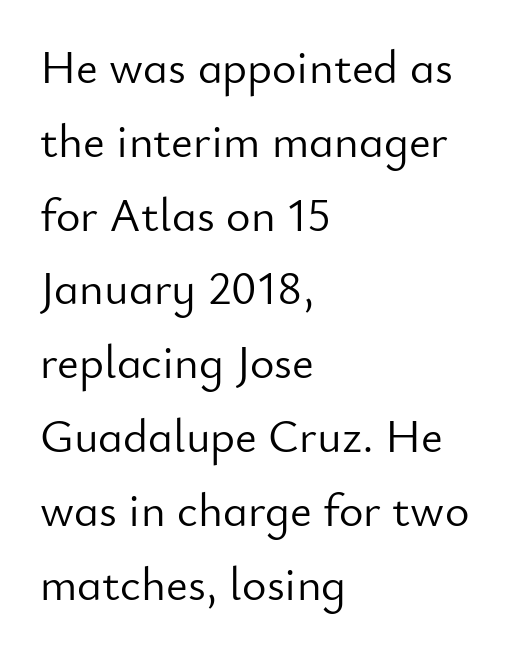
{"serif": "no", "italic": "no", "bold": "no", "weight": "light", "width": "normal", "stroke_contrast": "low", "x_height": "small", "monospaced": "no", "underline": "no", "align": "left", "line_spacing": "normal", "line_spacing_ratio": 1.57, "letter_spacing": "normal", "letter_spacing_em": 0.0, "glyph_px": 47}
